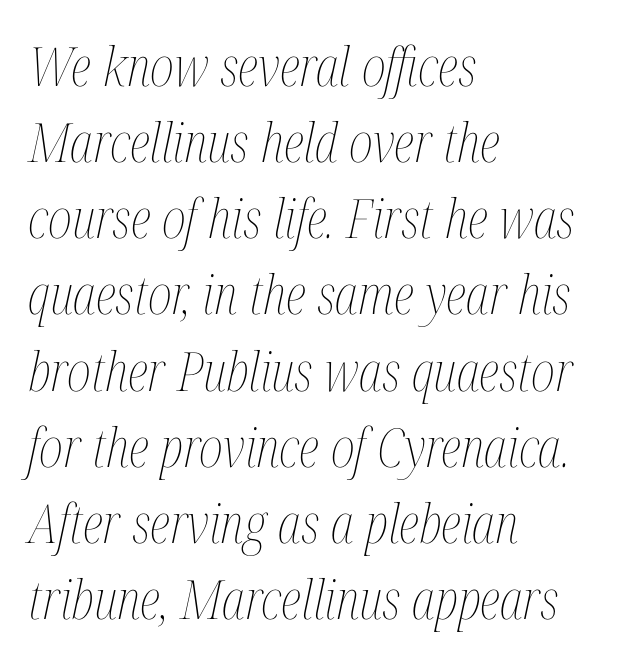
The image shows 54 px thin, condensed type, italic (leaning right); set left-aligned, normal line spacing (1.41x), normal letter spacing, not underlined; medium stroke contrast and a medium x-height.
